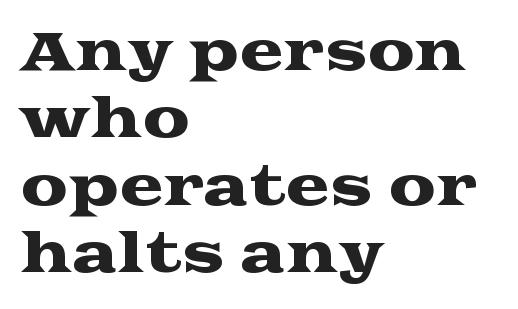
The letters advance in unequal steps, a hallmark of proportional type. You can tell it's not italic because the verticals are truly vertical. Words float on clear page, feet unadorned. Short and long lines alike share a common starting point at left. Vertically, the passage feels balanced, rows spaced as you'd expect. This sample uses a serif face.
